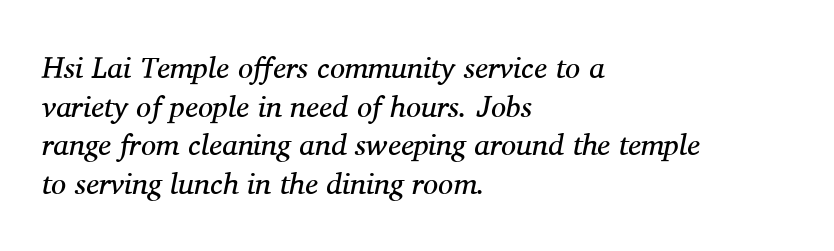
Caption: face not bold, strokes unweighted. What's the leading like? Ordinary, nothing unusual. Just letters on the line, the space beneath them empty. Font category for this specimen: serif.
